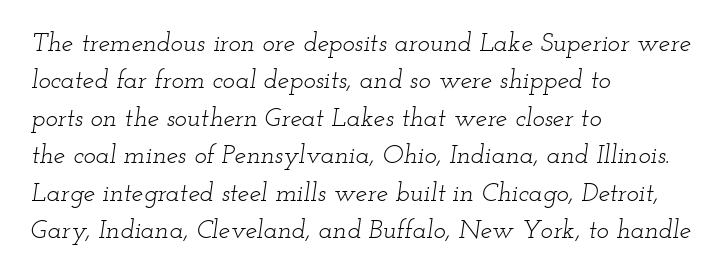
Regular leading. The passage is arranged the way most books set body copy — flush left. The passage shown leans; its letterforms are oblique. On a weight scale, this lands at 450 or below. Honestly, there is no underline to notice here at all.
